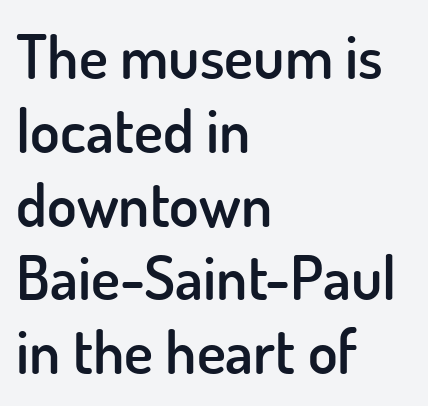
This rendering employs a face without finishing strokes, i.e., a sans-serif. Quick note: underline off. The rendering uses natural spacing where letterforms have individual widths. The setting favours the left margin, as ordinary paragraphs usually do. This sample uses an upright cut, with every glyph sitting square on the baseline.
